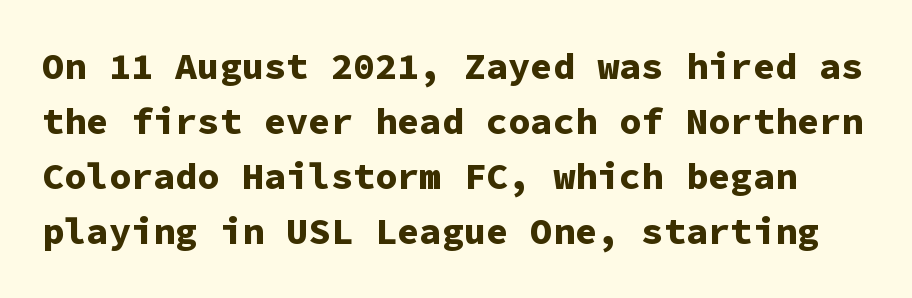
Q: Is the text bold? A: Yes.
Q: Is the text italic (slanted)? A: No, it is upright.
Q: Is the typeface a serif or a sans-serif typeface? A: Sans-serif.
Q: Is the text underlined? A: No.
Q: Is the spacing between letters normal or unusually wide? A: Normal.
Q: Is the spacing between lines tight, normal or loose? A: Normal.
Q: Width (condensed, normal, or wide)? A: Normal.
Q: Stroke contrast? A: Low.
Q: x-height? A: Medium.
Q: Monospaced? A: Yes.
